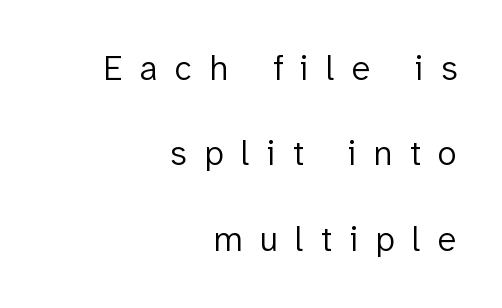
The text block is weighted toward the right margin, trailing off unevenly leftward. If you drew a line through each stem, it would be perfectly vertical. Is the stroke heavy? The answer is a plain regular-or-lighter. This sample has the flowing, uneven cadence of proportional lettering. The gap between lines stays unmarked.
